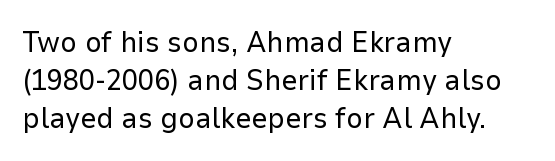
Q: Is the text bold? A: No.
Q: Is the text italic (slanted)? A: No, it is upright.
Q: Is the typeface a serif or a sans-serif typeface? A: Sans-serif.
Q: Is the text underlined? A: No.
Q: How is the paragraph aligned? A: Left-aligned.
Q: Is the spacing between letters normal or unusually wide? A: Normal.
Q: Is the spacing between lines tight, normal or loose? A: Normal.
Q: Width (condensed, normal, or wide)? A: Normal.
Q: Stroke contrast? A: Low.
Q: x-height? A: Medium.
Q: Monospaced? A: No.
